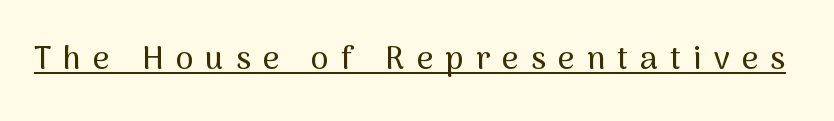
Examine the stroke ends and you'll find no serifs. Vertical strokes here are truly vertical. A continuous stroke trails under the words, as in a hyperlink. This sample has the flowing, uneven cadence of proportional lettering. Is the letter spacing exaggerated? Yes — the characters are pushed far apart.
